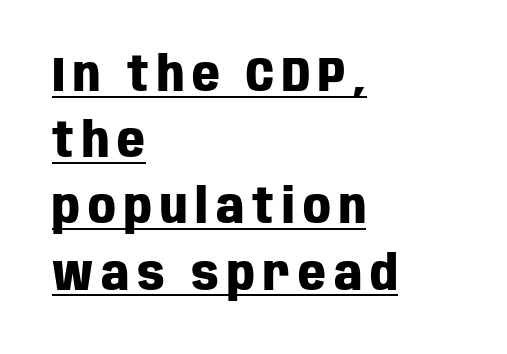
Type style note: lacks serifs. The leading is moderate, giving the passage an even texture. Underlined type. Upright lettering throughout. The rendering uses natural spacing where letterforms have individual widths.
